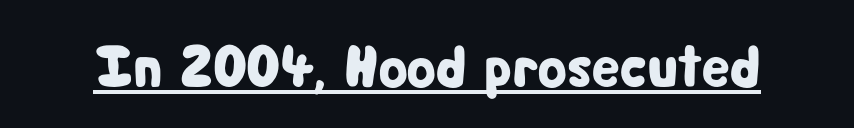
{"serif": "no", "italic": "no", "width": "condensed", "stroke_contrast": "low", "x_height": "medium", "monospaced": "no", "underline": "yes", "letter_spacing": "normal", "letter_spacing_em": 0.0, "glyph_px": 59}
